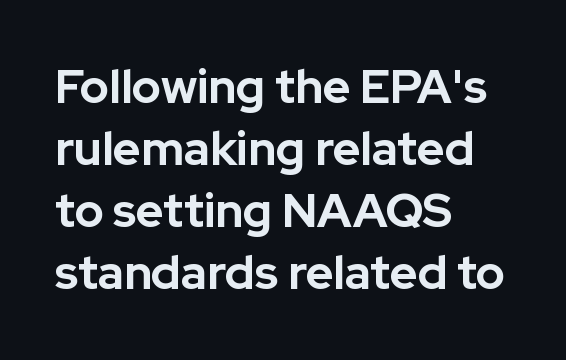
Reading down the block, your eye returns to a fixed left position each line. This is heavy type, rendered in bold. Descender tails drop into unmarked territory. Successive baselines arrive at the customary interval.
